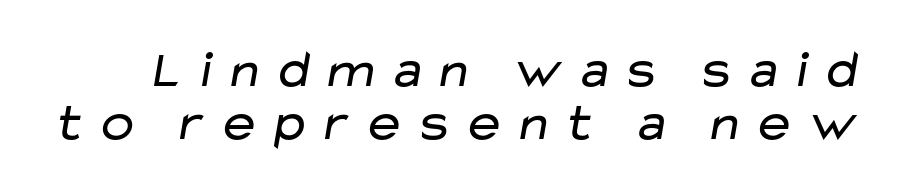
Q: Is the text bold? A: No.
Q: Is the typeface a serif or a sans-serif typeface? A: Sans-serif.
Q: Is the text underlined? A: No.
Q: Is the spacing between lines tight, normal or loose? A: Tight.
Q: Width (condensed, normal, or wide)? A: Wide.
Q: Stroke contrast? A: Low.
Q: x-height? A: Medium.
Q: Monospaced? A: No.
